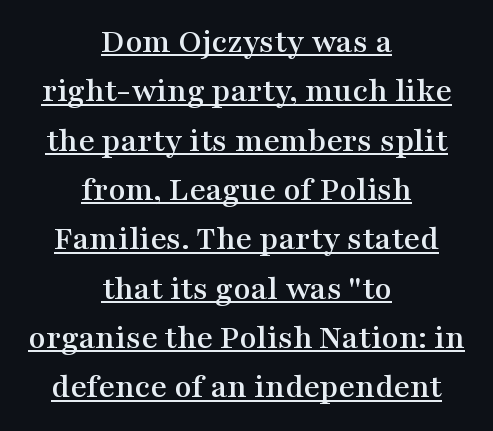
Each new line begins a customary step beneath the previous one. Here the glyphs are tracked normally, forming tight word shapes. Decoration check: the copy is underlined. Compared with a flush-left layout, this one balances lines on the center instead.
